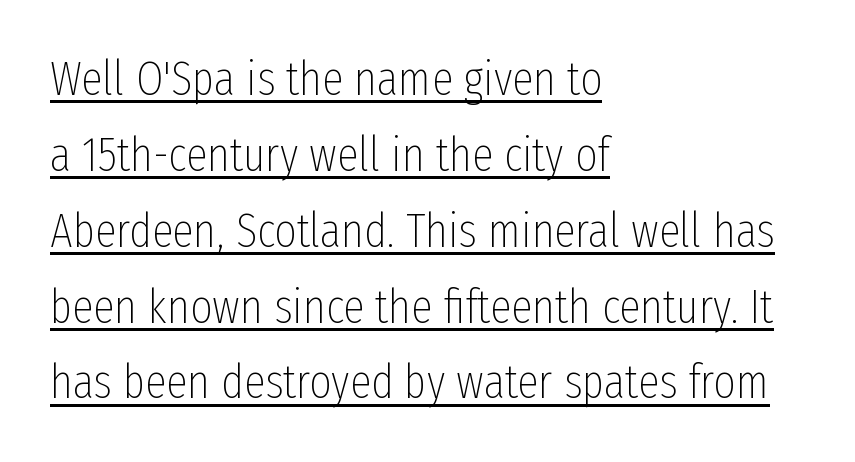
Q: Is the text bold? A: No.
Q: Is the text italic (slanted)? A: No, it is upright.
Q: Is the typeface a serif or a sans-serif typeface? A: Sans-serif.
Q: Is the text underlined? A: Yes.
Q: How is the paragraph aligned? A: Left-aligned.
Q: Is the spacing between letters normal or unusually wide? A: Normal.
Q: Is the spacing between lines tight, normal or loose? A: Normal.
Q: Width (condensed, normal, or wide)? A: Condensed.
Q: Stroke contrast? A: Low.
Q: x-height? A: Medium.
Q: Monospaced? A: No.
